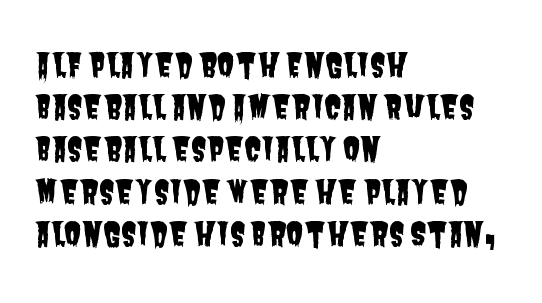
The image shows 32 px condensed sans-serif type; set left-aligned, normal line spacing (1.32x), normal letter spacing, not underlined; low stroke contrast and a large x-height.
